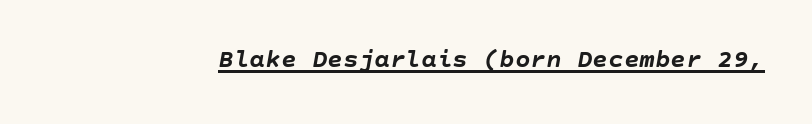
Q: Is the text bold? A: Yes.
Q: Is the text italic (slanted)? A: Yes, it leans right by about 10 degrees.
Q: Is the text underlined? A: Yes.
Q: Is the spacing between letters normal or unusually wide? A: Normal.
